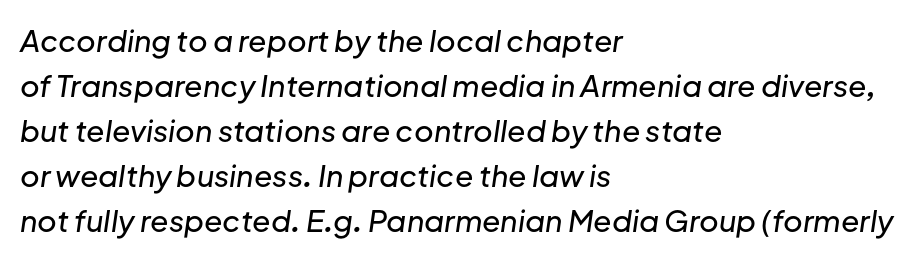
{"italic": "yes", "lean": "right", "slant_degrees": 8, "width": "normal", "stroke_contrast": "low", "x_height": "medium", "monospaced": "no", "underline": "no", "align": "left", "line_spacing": "normal", "line_spacing_ratio": 1.5, "letter_spacing": "normal", "letter_spacing_em": 0.0, "glyph_px": 30}
